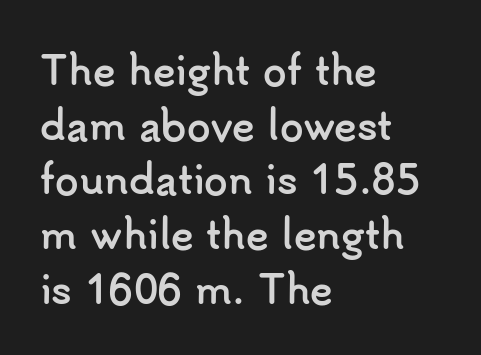
Q: Is the text bold? A: Yes.
Q: Is the text italic (slanted)? A: No, it is upright.
Q: Is the typeface a serif or a sans-serif typeface? A: Sans-serif.
Q: Is the text underlined? A: No.
Q: How is the paragraph aligned? A: Left-aligned.
Q: Is the spacing between letters normal or unusually wide? A: Normal.
Q: Is the spacing between lines tight, normal or loose? A: Normal.
Q: Width (condensed, normal, or wide)? A: Normal.
Q: Stroke contrast? A: Low.
Q: x-height? A: Small.
Q: Monospaced? A: No.
